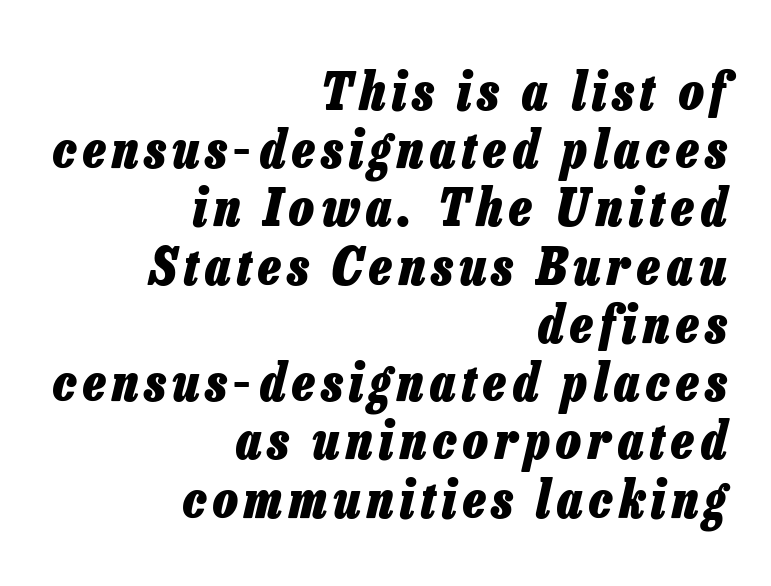
The image shows 52 px heavy, condensed type, italic (leaning right); set right-aligned, tight line spacing (1.12x), not underlined; low stroke contrast and a medium x-height.
